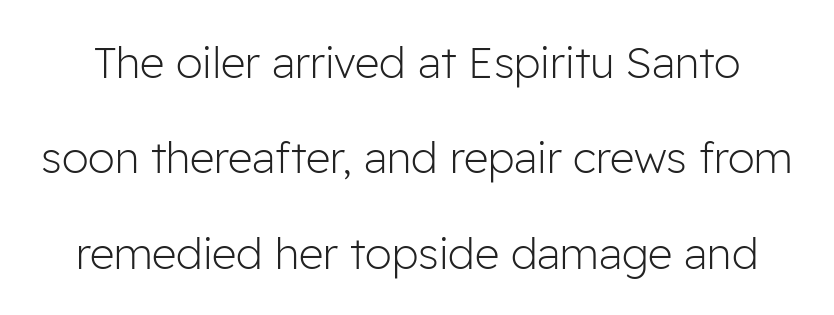
{"serif": "no", "italic": "no", "bold": "no", "weight": "light", "width": "normal", "stroke_contrast": "low", "x_height": "medium", "monospaced": "no", "underline": "no", "line_spacing": "loose", "line_spacing_ratio": 2.22, "letter_spacing": "normal", "letter_spacing_em": 0.0, "glyph_px": 43}
